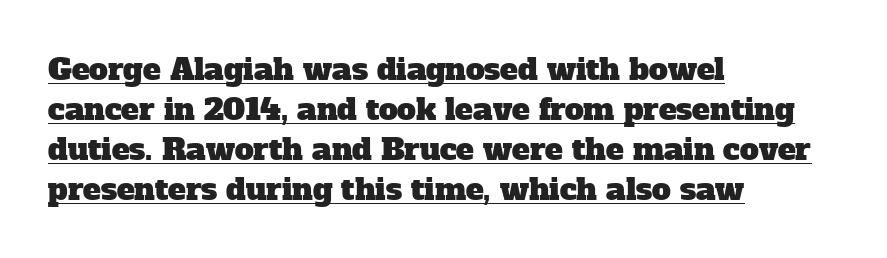
The image shows 30 px serif type; set left-aligned, normal line spacing (1.33x), normal letter spacing, underlined; low stroke contrast and a medium x-height.
